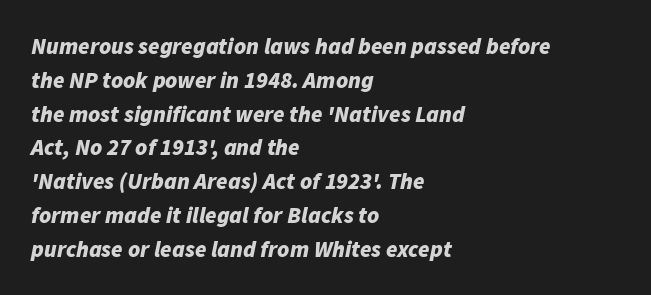
The image shows 23 px bold type, italic (leaning right); set left-aligned, normal line spacing (1.47x), normal letter spacing, not underlined.
